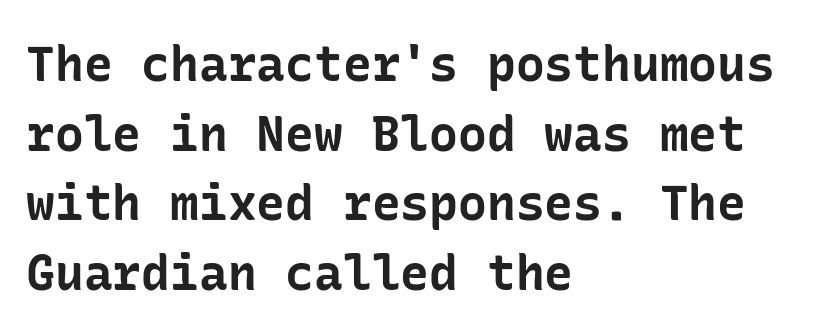
Q: Is the text bold? A: Yes.
Q: Is the text italic (slanted)? A: No, it is upright.
Q: Is the typeface a serif or a sans-serif typeface? A: Sans-serif.
Q: Is the text underlined? A: No.
Q: How is the paragraph aligned? A: Left-aligned.
Q: Is the spacing between letters normal or unusually wide? A: Normal.
Q: Is the spacing between lines tight, normal or loose? A: Normal.
Q: Width (condensed, normal, or wide)? A: Normal.
Q: Stroke contrast? A: Low.
Q: x-height? A: Medium.
